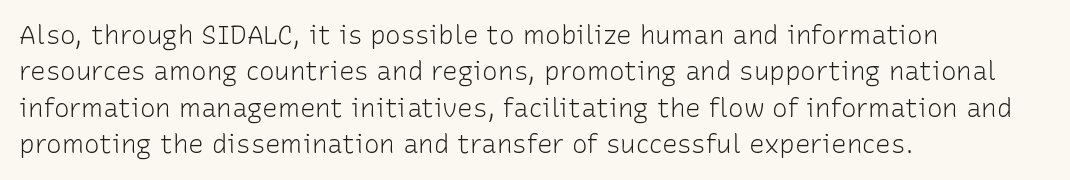
Q: Is the text bold? A: No.
Q: Is the text italic (slanted)? A: No, it is upright.
Q: Is the text underlined? A: No.
Q: How is the paragraph aligned? A: Left-aligned.
Q: Is the spacing between letters normal or unusually wide? A: Normal.
Q: Is the spacing between lines tight, normal or loose? A: Normal.
